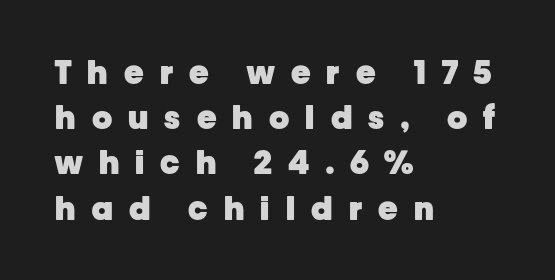
The image shows 33 px heavy sans-serif type, upright; set left-aligned, normal line spacing (1.37x), unusually wide letter spacing (+0.49 em), not underlined; low stroke contrast and a medium x-height.
